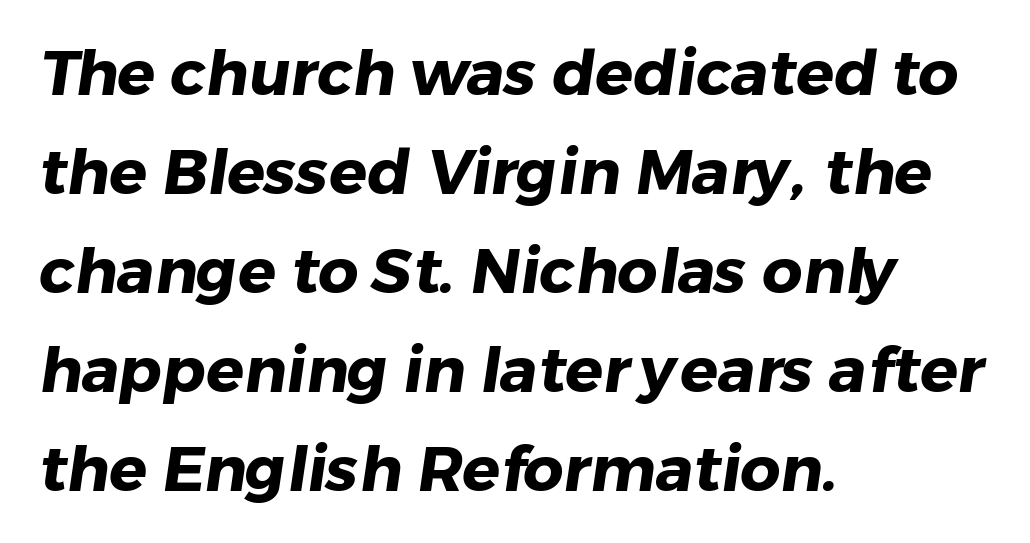
Q: Is the text bold? A: Yes.
Q: Is the typeface a serif or a sans-serif typeface? A: Sans-serif.
Q: Is the text underlined? A: No.
Q: How is the paragraph aligned? A: Left-aligned.
Q: Is the spacing between letters normal or unusually wide? A: Normal.
Q: Is the spacing between lines tight, normal or loose? A: Normal.
Q: Width (condensed, normal, or wide)? A: Normal.
Q: Stroke contrast? A: Low.
Q: x-height? A: Medium.
Q: Monospaced? A: No.
